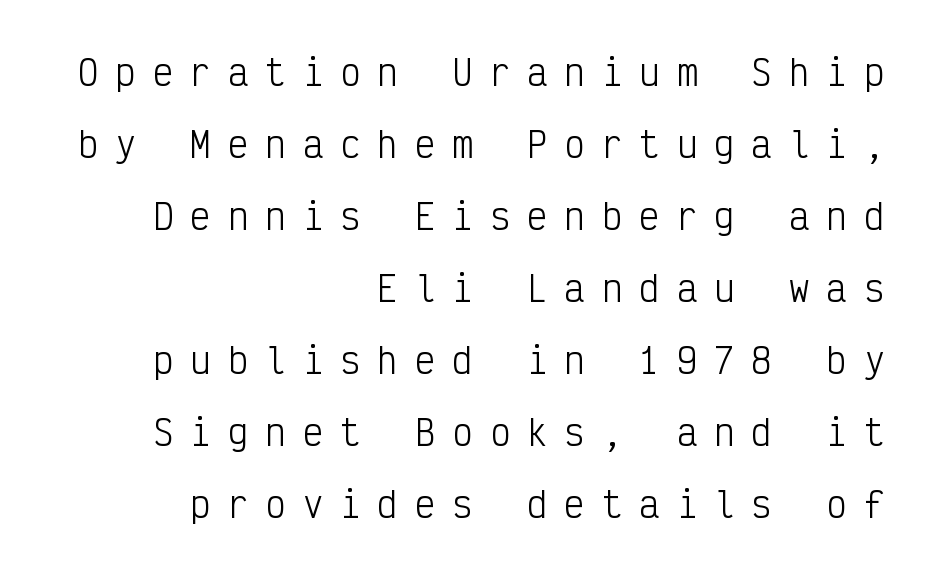
The image shows 34 px light, condensed sans-serif type, upright, monospaced; set right-aligned, loose line spacing (2.12x), unusually wide letter spacing (+0.5 em), not underlined; low stroke contrast and a medium x-height.
